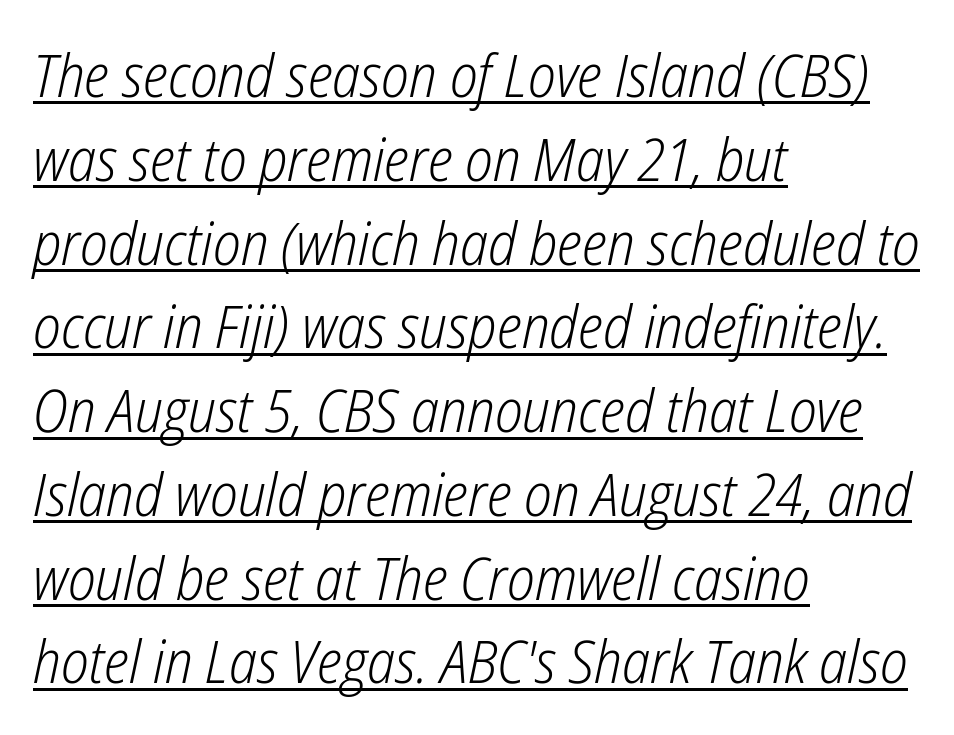
Q: Is the text bold? A: No.
Q: Is the text italic (slanted)? A: Yes, it leans right by about 12 degrees.
Q: Is the text underlined? A: Yes.
Q: How is the paragraph aligned? A: Left-aligned.
Q: Is the spacing between letters normal or unusually wide? A: Normal.
Q: Is the spacing between lines tight, normal or loose? A: Normal.
Q: Width (condensed, normal, or wide)? A: Condensed.
Q: Stroke contrast? A: Low.
Q: x-height? A: Medium.
Q: Monospaced? A: No.
